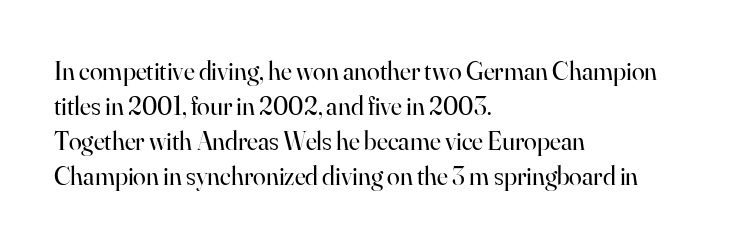
The strip under each line holds only bare page. Short note: letters normally spaced. The axis of the letterforms is exactly vertical. Line spacing here is normal. The rendering anchors every line to the left-hand side.
